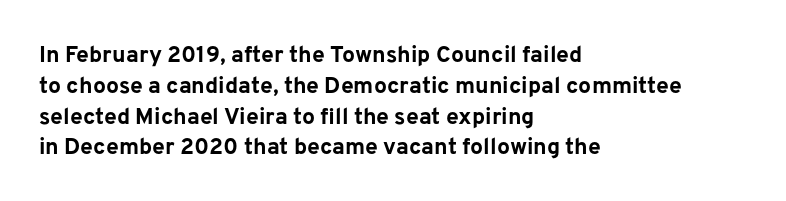
{"italic": "no", "bold": "yes", "underline": "no", "align": "left", "line_spacing": "normal", "line_spacing_ratio": 1.34, "letter_spacing": "normal", "letter_spacing_em": 0.0, "glyph_px": 23}
